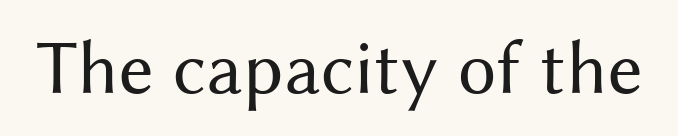
Q: Is the text bold? A: No.
Q: Is the text italic (slanted)? A: No, it is upright.
Q: Is the typeface a serif or a sans-serif typeface? A: Sans-serif.
Q: Is the text underlined? A: No.
Q: Is the spacing between letters normal or unusually wide? A: Normal.
Q: Width (condensed, normal, or wide)? A: Normal.
Q: Stroke contrast? A: Medium.
Q: x-height? A: Medium.
Q: Monospaced? A: No.
